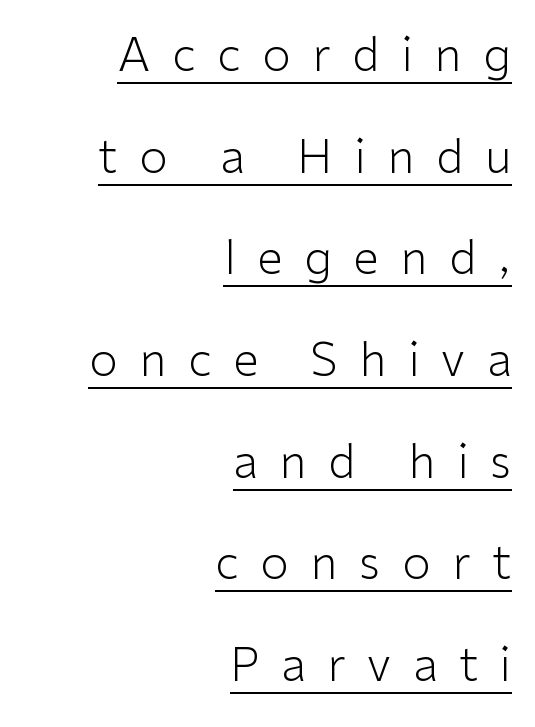
A typographer would call this underscored text. Students, observe: this is what heavily led, spacious text looks like. The font is comparable to plain body text, perhaps lighter. Each letter keeps its own natural width here, so spacing adapts to shape. Notice how the passage keeps a crisp vertical edge on the right only.
